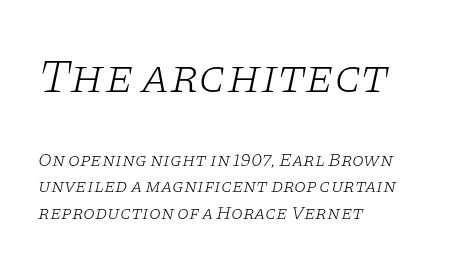
The image shows 48 px light, wide serif type, italic (leaning right); set left-aligned, normal line spacing (1.4x), normal letter spacing, not underlined; the first (top) block is 2.53x larger; low stroke contrast and a large x-height.
